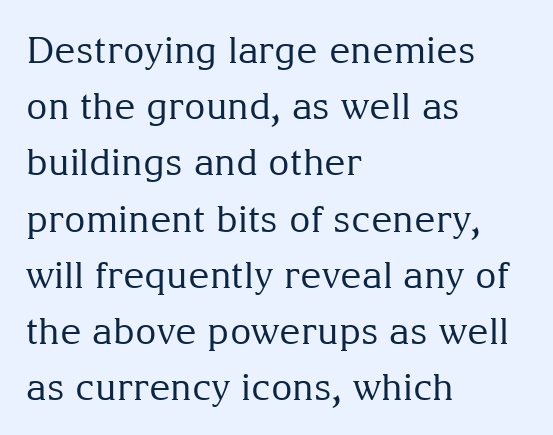
The ragged edge is on the right, which tells us the setting is flush left. The typesetting does not lean heavy: it is not bold. The specimen reads as upright at a glance. The glyphs are unaccompanied by any horizontal stroke below them.
